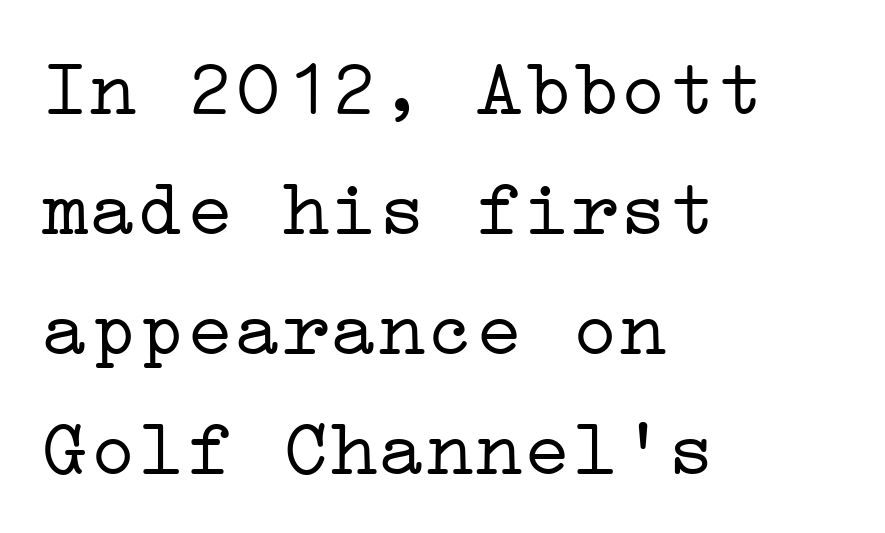
The image shows 80 px light, wide serif type, upright; set left-aligned, normal line spacing (1.5x), normal letter spacing, not underlined; low stroke contrast and a medium x-height.
